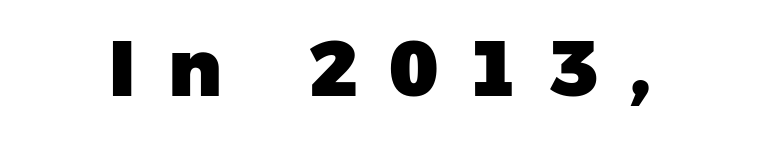
Font category for this specimen: sans-serif. Spacing verdict: proportional, widths tailored to each character. Each glyph is drawn with heavy, bold strokes. The type is letterspaced generously, with wide tracking. Type without underlining.
